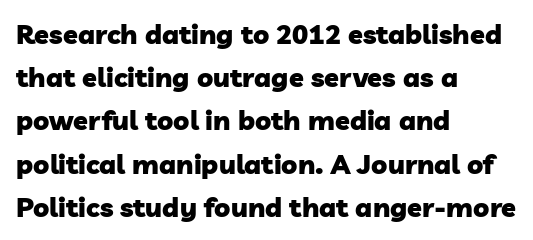
The image shows 27 px bold type; set left-aligned, normal line spacing (1.6x), normal letter spacing, not underlined.
